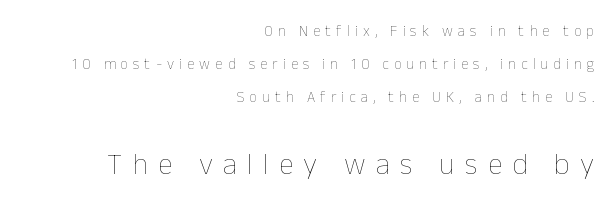
The image shows 30 px thin type, upright; set right-aligned, loose line spacing (2.19x), unusually wide letter spacing (+0.34 em), not underlined; the second (bottom) block is 2.0x larger; low stroke contrast and a medium x-height.
